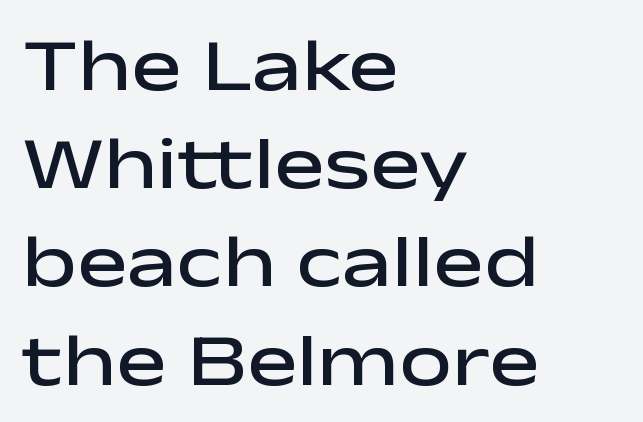
Notice how descenders clear the ascenders below comfortably — that's standard leading. Short note: letters normally spaced. Words float on clear page, feet unadorned. The rendering uses a semibold face; strokes are thickened but not to full bold.
